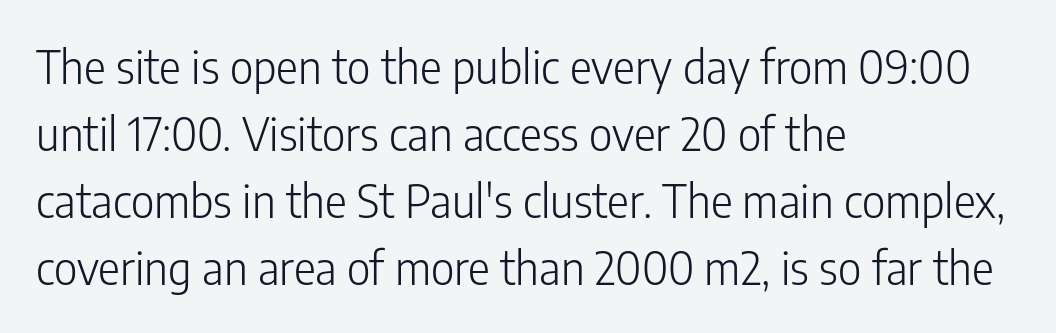
Serifs: no, the terminals of the letterforms are clean. Whoever set this chose a conventional vertical rhythm. The baseline area is clear. There is no visible air inserted between adjacent glyphs. This sample has the flowing, uneven cadence of proportional lettering. In terms of posture, this sample is upright.
